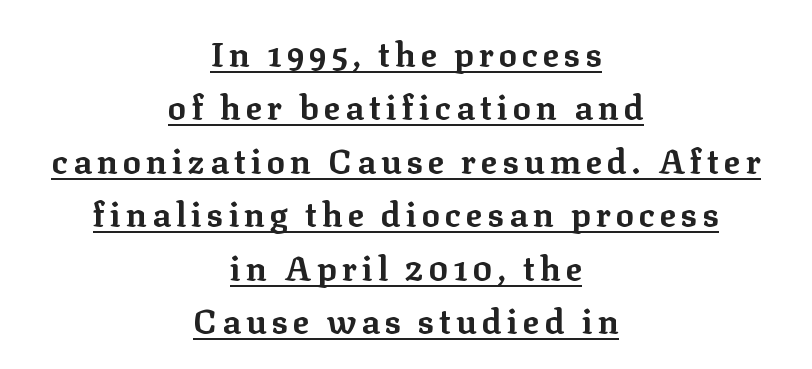
{"serif": "yes", "italic": "no", "bold": "yes", "weight": "bold", "width": "normal", "stroke_contrast": "low", "x_height": "medium", "monospaced": "no", "underline": "yes", "align": "center", "line_spacing": "normal", "line_spacing_ratio": 1.57, "glyph_px": 34}
